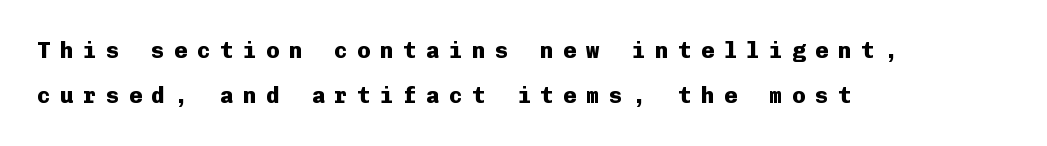
Q: Is the text bold? A: Yes.
Q: Is the text italic (slanted)? A: No, it is upright.
Q: Is the text underlined? A: No.
Q: How is the paragraph aligned? A: Left-aligned.
Q: Is the spacing between letters normal or unusually wide? A: Unusually wide.
Q: Is the spacing between lines tight, normal or loose? A: Loose.
